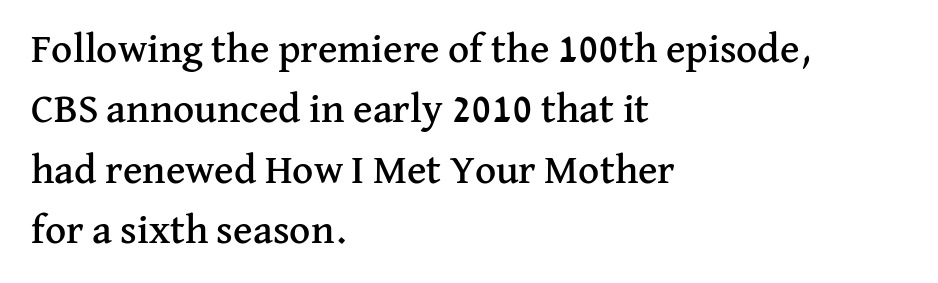
Q: Is the text italic (slanted)? A: No, it is upright.
Q: Is the typeface a serif or a sans-serif typeface? A: Serif.
Q: Is the text underlined? A: No.
Q: How is the paragraph aligned? A: Left-aligned.
Q: Is the spacing between letters normal or unusually wide? A: Normal.
Q: Is the spacing between lines tight, normal or loose? A: Normal.
Q: Width (condensed, normal, or wide)? A: Normal.
Q: Stroke contrast? A: Medium.
Q: x-height? A: Medium.
Q: Monospaced? A: No.
